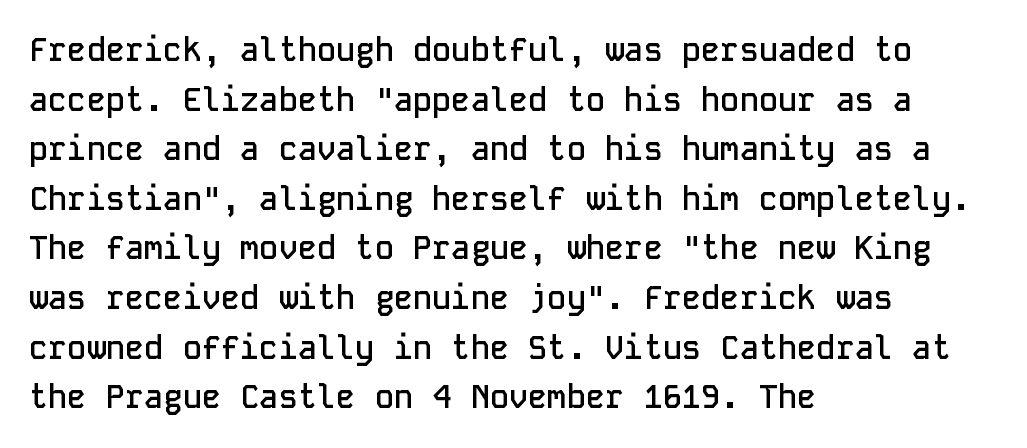
Compared with typical paragraphs, the rows here are spaced about the same. Italic: no, the glyphs are upright roman. The setting favours the left margin, as ordinary paragraphs usually do. The face used here is a sans, in the tradition of grotesques and geometrics. Short note: letters normally spaced. The glyphs are unaccompanied by any horizontal stroke below them.
